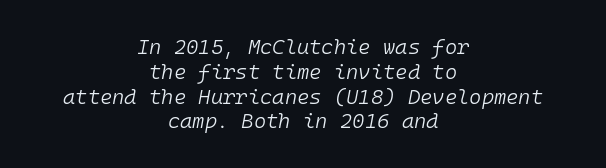
{"italic": "yes", "lean": "right", "slant_degrees": 10, "bold": "no", "underline": "no", "align": "center", "line_spacing_ratio": 1.18, "letter_spacing": "normal", "letter_spacing_em": 0.0, "glyph_px": 21}
